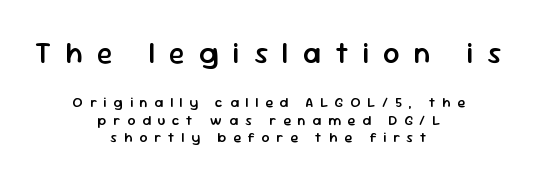
Q: Is the text bold? A: Semi-bold.
Q: Is the text italic (slanted)? A: No, it is upright.
Q: Is the typeface a serif or a sans-serif typeface? A: Sans-serif.
Q: Is the text underlined? A: No.
Q: How is the paragraph aligned? A: Centered.
Q: Is the spacing between letters normal or unusually wide? A: Unusually wide.
Q: Is the spacing between lines tight, normal or loose? A: Normal.
Q: Which block of text is set in a larger size, the first (top) or the second (bottom)? A: The first (top) one.
Q: Width (condensed, normal, or wide)? A: Normal.
Q: Stroke contrast? A: Low.
Q: x-height? A: Medium.
Q: Monospaced? A: No.
